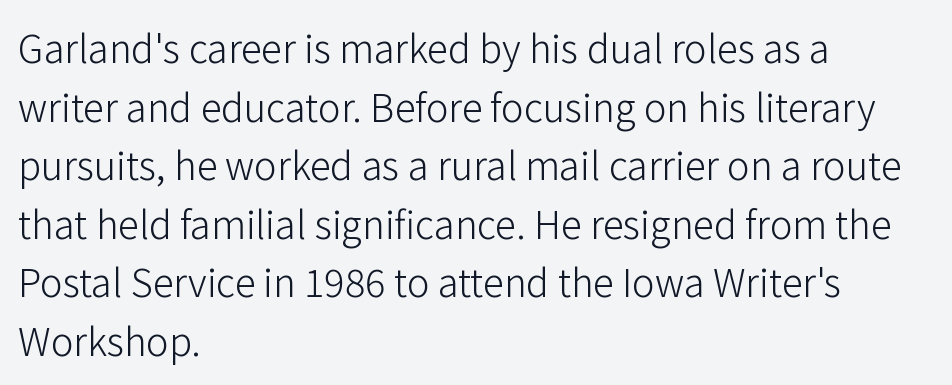
{"serif": "no", "italic": "no", "bold": "no", "weight": "light", "width": "normal", "stroke_contrast": "low", "x_height": "medium", "monospaced": "no", "underline": "no", "align": "left", "line_spacing": "normal", "line_spacing_ratio": 1.54, "letter_spacing": "normal", "letter_spacing_em": 0.0, "glyph_px": 38}
